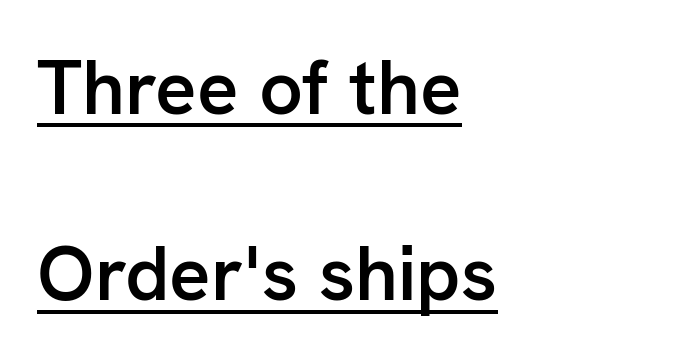
The image shows 77 px semibold sans-serif type, upright; set left-aligned, loose line spacing (2.42x), normal letter spacing, underlined; low stroke contrast and a medium x-height.
